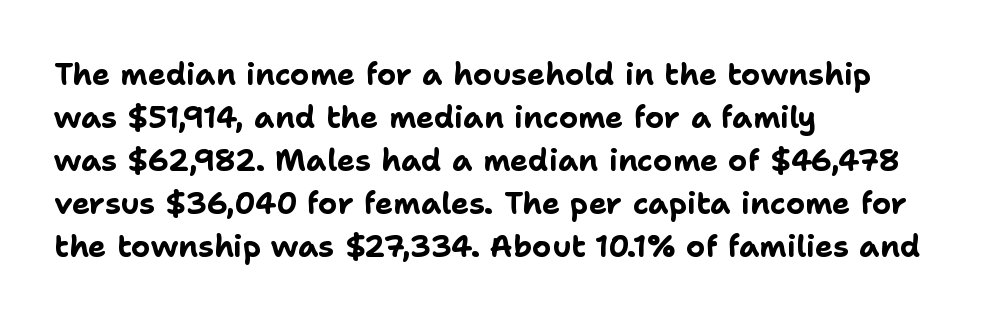
Q: Is the text bold? A: Yes.
Q: Is the text italic (slanted)? A: No, it is upright.
Q: Is the typeface a serif or a sans-serif typeface? A: Sans-serif.
Q: Is the text underlined? A: No.
Q: How is the paragraph aligned? A: Left-aligned.
Q: Is the spacing between letters normal or unusually wide? A: Normal.
Q: Is the spacing between lines tight, normal or loose? A: Normal.
Q: Width (condensed, normal, or wide)? A: Normal.
Q: Stroke contrast? A: Low.
Q: x-height? A: Medium.
Q: Monospaced? A: No.
